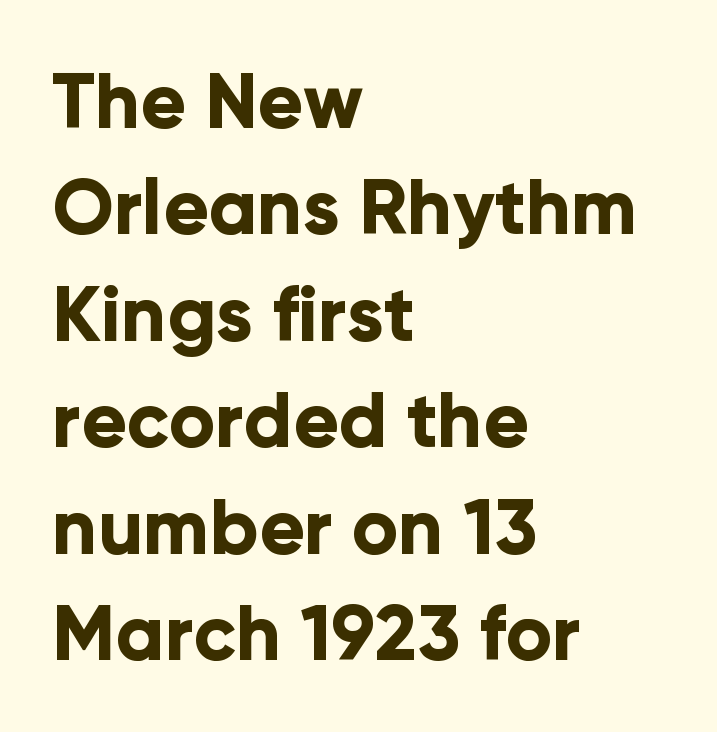
The image shows 76 px bold sans-serif type, upright; set left-aligned, normal line spacing (1.4x), normal letter spacing, not underlined; low stroke contrast and a medium x-height.
